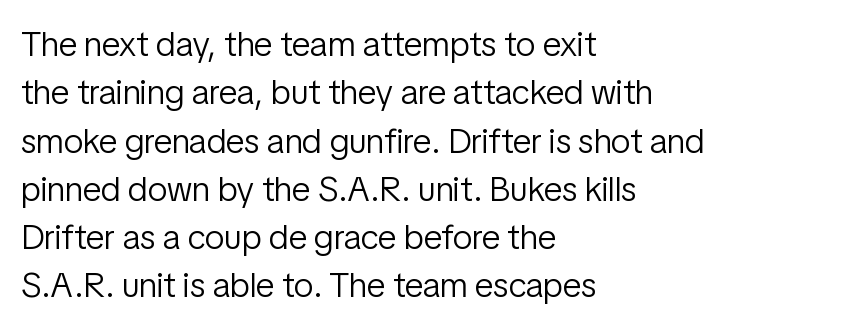
{"serif": "no", "italic": "no", "bold": "no", "weight": "light", "width": "condensed", "stroke_contrast": "low", "x_height": "medium", "monospaced": "no", "underline": "no", "align": "left", "line_spacing": "normal", "line_spacing_ratio": 1.38, "letter_spacing": "normal", "letter_spacing_em": 0.0, "glyph_px": 35}
